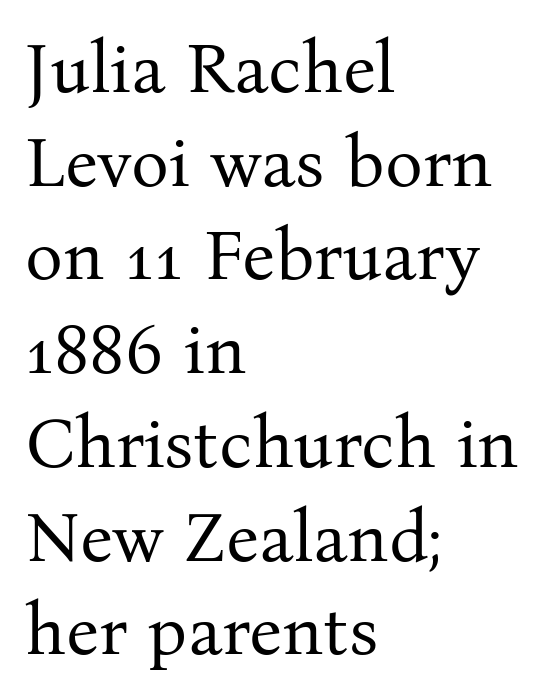
Q: Is the text bold? A: No.
Q: Is the text italic (slanted)? A: No, it is upright.
Q: Is the typeface a serif or a sans-serif typeface? A: Serif.
Q: Is the text underlined? A: No.
Q: How is the paragraph aligned? A: Left-aligned.
Q: Is the spacing between letters normal or unusually wide? A: Normal.
Q: Is the spacing between lines tight, normal or loose? A: Normal.
Q: Width (condensed, normal, or wide)? A: Normal.
Q: Stroke contrast? A: Medium.
Q: x-height? A: Medium.
Q: Monospaced? A: No.
